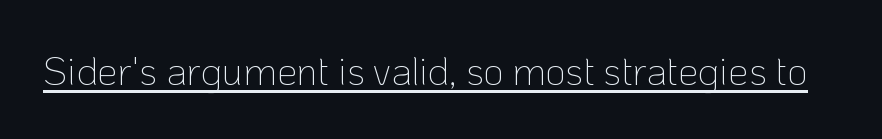
The image shows 40 px thin sans-serif type, upright; set normal letter spacing, underlined; low stroke contrast and a medium x-height.
